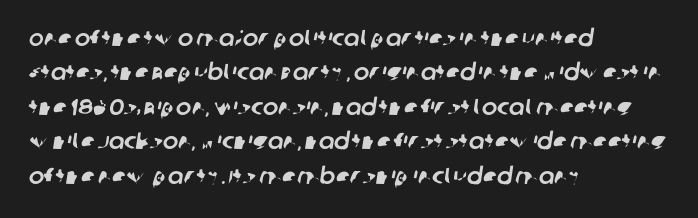
A clean baseline with only descenders dipping below it. Here the glyphs are tracked normally, forming tight word shapes. The typesetter chose a ragged-right arrangement here. Normally led — the rows are evenly, conventionally spaced.
